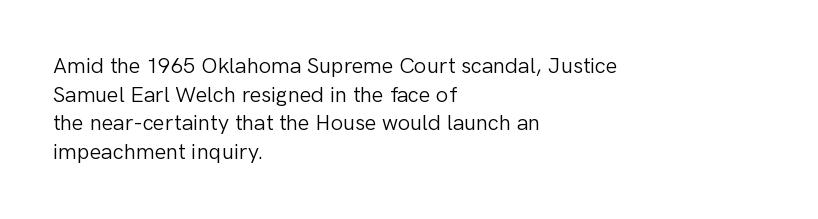
The image shows 22 px text type, upright; set left-aligned, normal line spacing (1.3x), normal letter spacing, not underlined.
